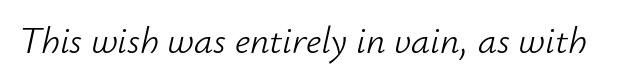
Q: Is the text bold? A: No.
Q: Is the text italic (slanted)? A: Yes, it leans right by about 12 degrees.
Q: Is the text underlined? A: No.
Q: Is the spacing between letters normal or unusually wide? A: Normal.
Q: Width (condensed, normal, or wide)? A: Normal.
Q: Stroke contrast? A: Low.
Q: x-height? A: Small.
Q: Monospaced? A: No.
